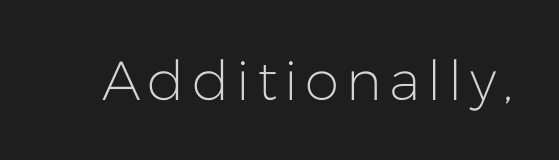
The image shows 55 px light sans-serif type, upright; set not underlined; low stroke contrast and a medium x-height.
